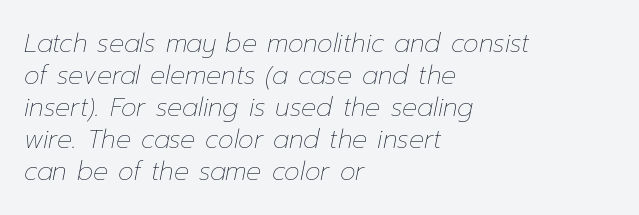
The image shows 25 px text type, italic (leaning right); set left-aligned, normal line spacing (1.28x), normal letter spacing, not underlined.
